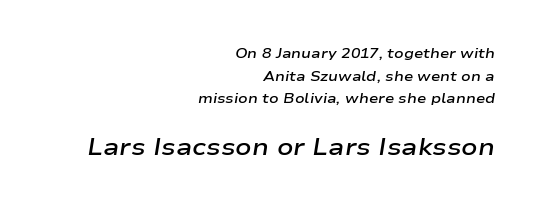
Q: Is the text bold? A: Semi-bold.
Q: Is the text italic (slanted)? A: Yes, it leans right by about 9 degrees.
Q: Is the text underlined? A: No.
Q: How is the paragraph aligned? A: Right-aligned.
Q: Is the spacing between letters normal or unusually wide? A: Normal.
Q: Is the spacing between lines tight, normal or loose? A: Normal.
Q: Which block of text is set in a larger size, the first (top) or the second (bottom)? A: The second (bottom) one.
